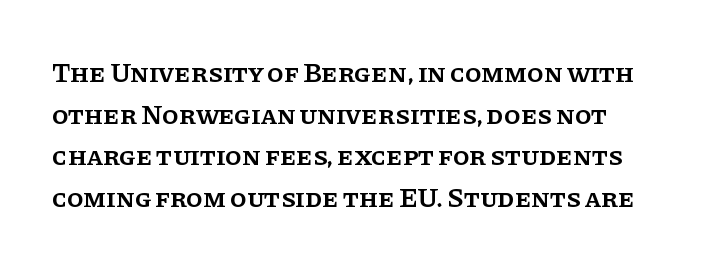
Q: Is the text bold? A: Semi-bold.
Q: Is the text italic (slanted)? A: No, it is upright.
Q: Is the text underlined? A: No.
Q: How is the paragraph aligned? A: Left-aligned.
Q: Is the spacing between letters normal or unusually wide? A: Normal.
Q: Is the spacing between lines tight, normal or loose? A: Normal.
